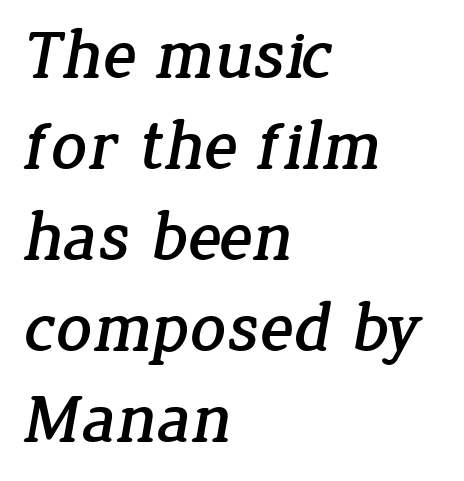
The characters display serif detailing at their extremities. Leading matches the norm, producing a regular column. Character widths vary here, with narrow letters taking less room than wide ones. Caption: multi-line text, flush left, ragged right. Compared with typical body copy, the letter spacing here is the same.
